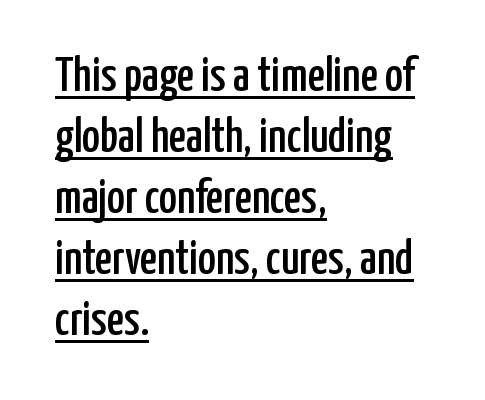
The image shows 48 px condensed sans-serif type, upright; set left-aligned, normal line spacing (1.27x), normal letter spacing, underlined; low stroke contrast and a medium x-height.
